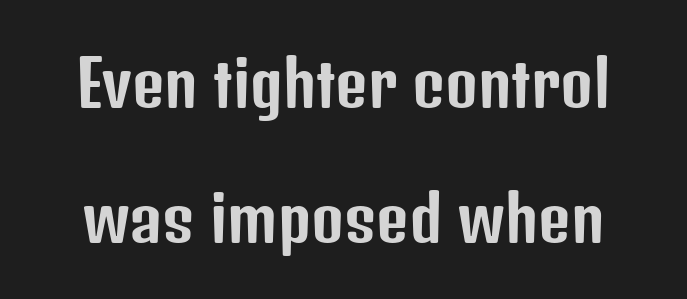
Q: Is the text italic (slanted)? A: No, it is upright.
Q: Is the typeface a serif or a sans-serif typeface? A: Sans-serif.
Q: Is the text underlined? A: No.
Q: Is the spacing between letters normal or unusually wide? A: Normal.
Q: Is the spacing between lines tight, normal or loose? A: Loose.
Q: Width (condensed, normal, or wide)? A: Condensed.
Q: Stroke contrast? A: Low.
Q: x-height? A: Medium.
Q: Monospaced? A: No.
